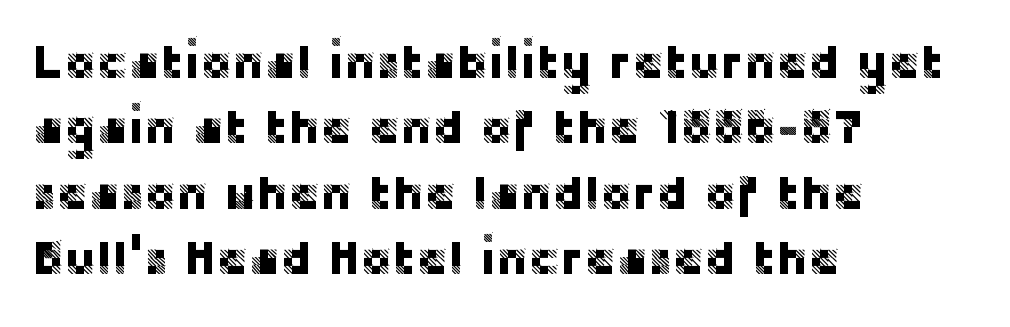
The image shows 48 px sans-serif type, upright; set left-aligned, normal line spacing (1.36x), normal letter spacing, not underlined; low stroke contrast and a large x-height.
